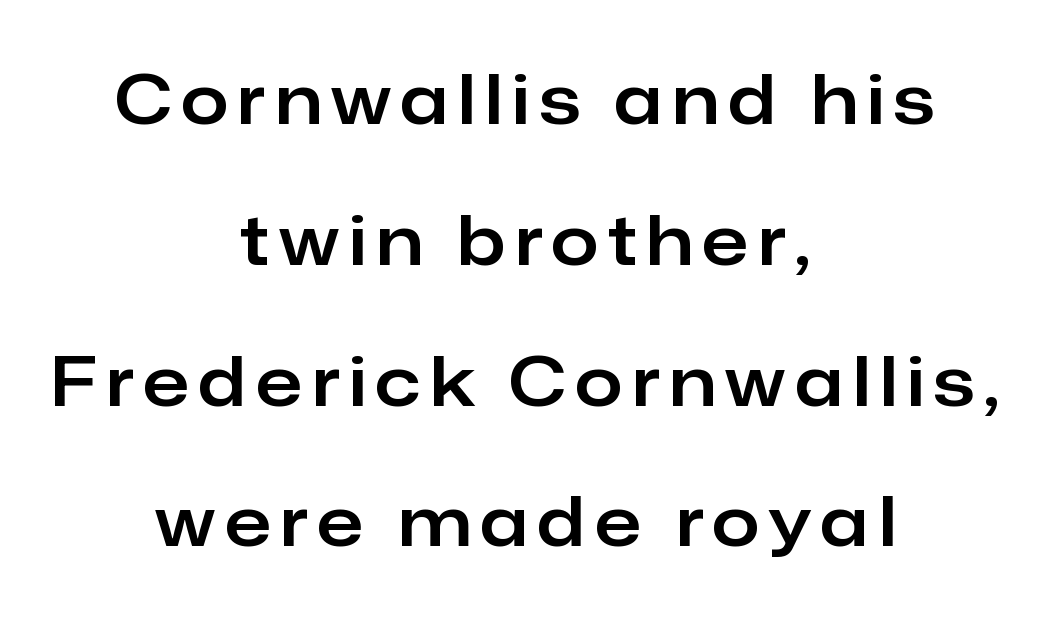
{"serif": "no", "italic": "no", "width": "normal", "stroke_contrast": "low", "x_height": "medium", "monospaced": "no", "underline": "no", "align": "center", "line_spacing": "loose", "line_spacing_ratio": 2.07, "glyph_px": 68}
